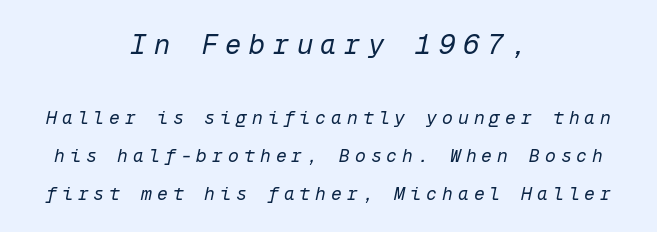
Q: Is the text bold? A: No.
Q: Is the text italic (slanted)? A: Yes, it leans right by about 12 degrees.
Q: Is the text underlined? A: No.
Q: How is the paragraph aligned? A: Centered.
Q: Is the spacing between letters normal or unusually wide? A: Unusually wide.
Q: Is the spacing between lines tight, normal or loose? A: Loose.
Q: Which block of text is set in a larger size, the first (top) or the second (bottom)? A: The first (top) one.
